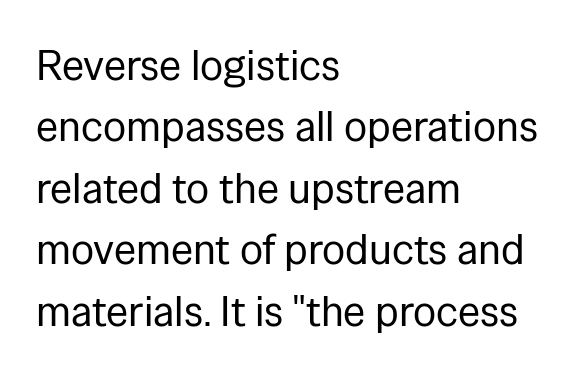
Q: Is the text bold? A: No.
Q: Is the text italic (slanted)? A: No, it is upright.
Q: Is the typeface a serif or a sans-serif typeface? A: Sans-serif.
Q: Is the text underlined? A: No.
Q: How is the paragraph aligned? A: Left-aligned.
Q: Is the spacing between letters normal or unusually wide? A: Normal.
Q: Is the spacing between lines tight, normal or loose? A: Normal.
Q: Width (condensed, normal, or wide)? A: Normal.
Q: Stroke contrast? A: Low.
Q: x-height? A: Medium.
Q: Monospaced? A: No.
